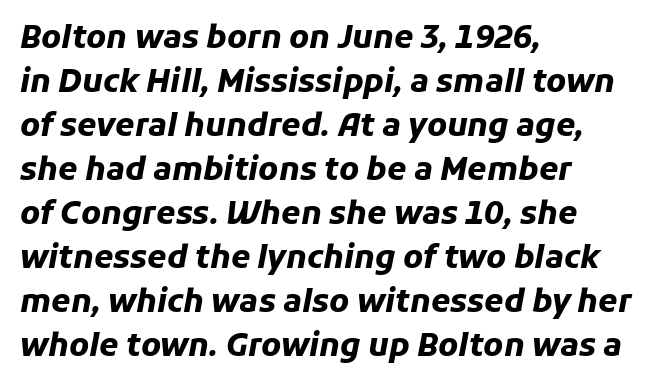
The compositor pushed each line to the left boundary. The words here are not underlined. This is oblique type, the kind used for emphasis or titles. Character widths vary here, with narrow letters taking less room than wide ones. Standard letterfit; no display-style spreading of the glyphs.
